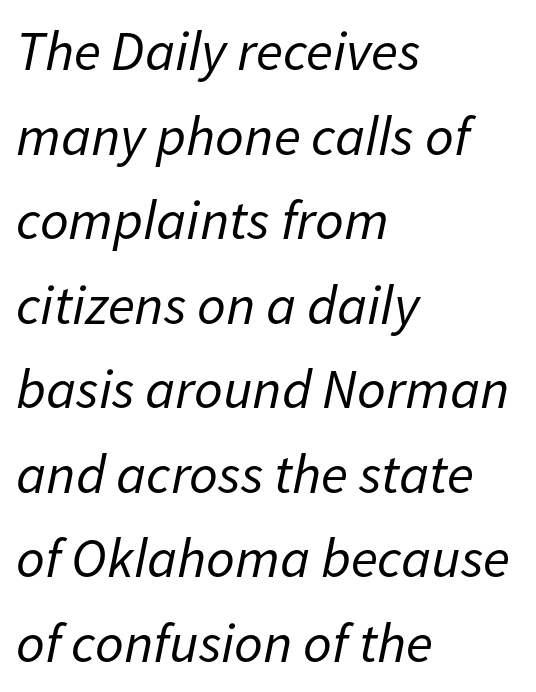
Is the block centered? No — it sits flush against the left margin. Heaviness? Minimal to ordinary, like unemphasized prose. The passage shown stacks its lines at a standard gap. The specimen reads as italic at a glance. Here the designer chose a conventional face with non-uniform glyph widths.
